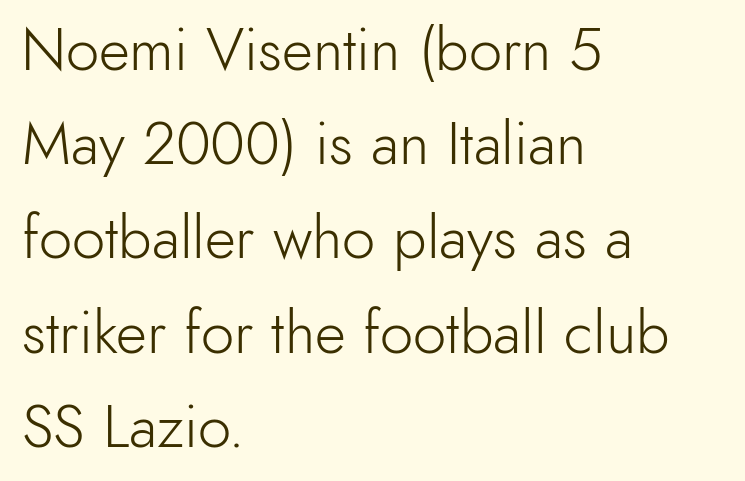
{"serif": "no", "italic": "no", "bold": "no", "weight": "light", "width": "normal", "x_height": "small", "monospaced": "no", "underline": "no", "align": "left", "line_spacing": "normal", "line_spacing_ratio": 1.57, "letter_spacing": "normal", "letter_spacing_em": 0.0, "glyph_px": 60}
